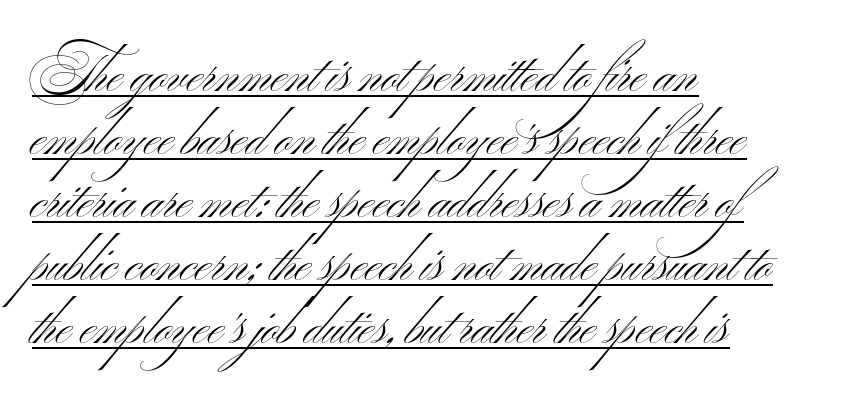
The image shows 52 px light, wide sans-serif type; set left-aligned, line spacing 1.21x, normal letter spacing, underlined; medium stroke contrast and a small x-height.
